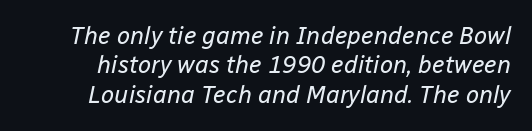
{"italic": "yes", "lean": "right", "slant_degrees": 12, "bold": "no", "underline": "no", "line_spacing_ratio": 1.22, "letter_spacing": "normal", "letter_spacing_em": 0.0, "glyph_px": 24}
